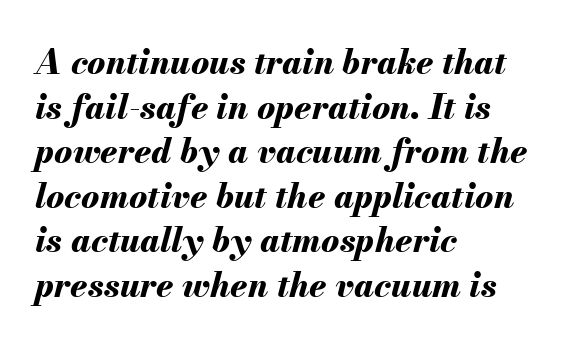
Spacing verdict: proportional, widths tailored to each character. Students, observe: this is what conventionally led text looks like. The setting favours the left margin, as ordinary paragraphs usually do. The area under the type is left untouched. These lines carry a lot of weight — the face is fully bold.
